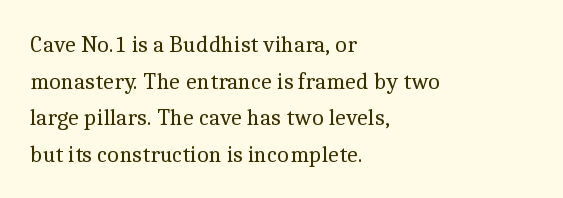
Q: Is the text bold? A: No.
Q: Is the text italic (slanted)? A: No, it is upright.
Q: Is the text underlined? A: No.
Q: How is the paragraph aligned? A: Left-aligned.
Q: Is the spacing between letters normal or unusually wide? A: Normal.
Q: Is the spacing between lines tight, normal or loose? A: Normal.
